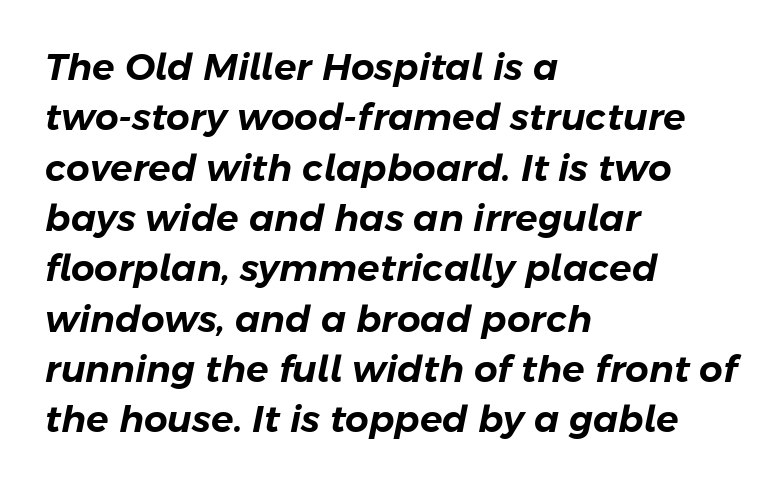
The rendering anchors every line to the left-hand side. Does the lettering tilt? It does — this is italic. Letters rest on an invisible, unmarked baseline. There is no visible air inserted between adjacent glyphs. One glance says typical: line gaps are just what's usual. Is this a fixed-width face? No — the glyphs have proportional, varying widths.
